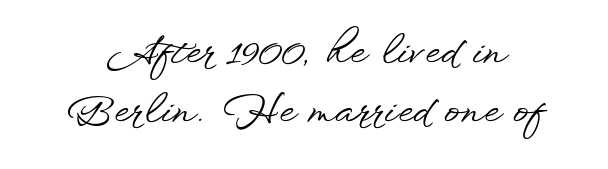
The image shows 39 px wide sans-serif type; set normal line spacing (1.51x), normal letter spacing, not underlined; low stroke contrast and a small x-height.
